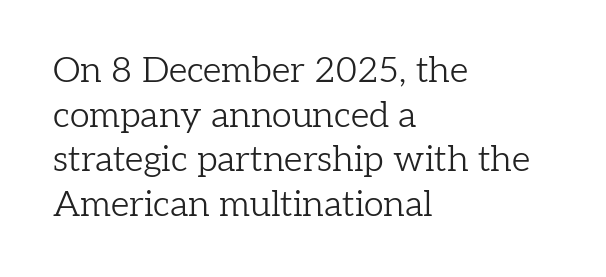
{"serif": "yes", "italic": "no", "bold": "no", "weight": "light", "width": "normal", "stroke_contrast": "low", "x_height": "medium", "monospaced": "no", "underline": "no", "align": "left", "line_spacing_ratio": 1.24, "letter_spacing": "normal", "letter_spacing_em": 0.0, "glyph_px": 36}
